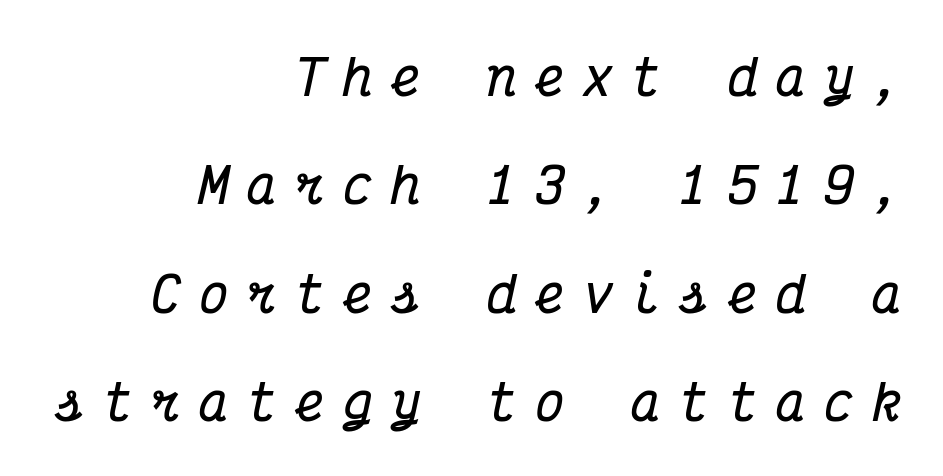
Q: Is the text bold? A: Yes.
Q: Is the text italic (slanted)? A: Yes, it leans right by about 12 degrees.
Q: Is the typeface a serif or a sans-serif typeface? A: Serif.
Q: Is the text underlined? A: No.
Q: How is the paragraph aligned? A: Right-aligned.
Q: Is the spacing between letters normal or unusually wide? A: Unusually wide.
Q: Is the spacing between lines tight, normal or loose? A: Loose.
Q: Width (condensed, normal, or wide)? A: Condensed.
Q: Stroke contrast? A: Medium.
Q: x-height? A: Medium.
Q: Monospaced? A: Yes.
